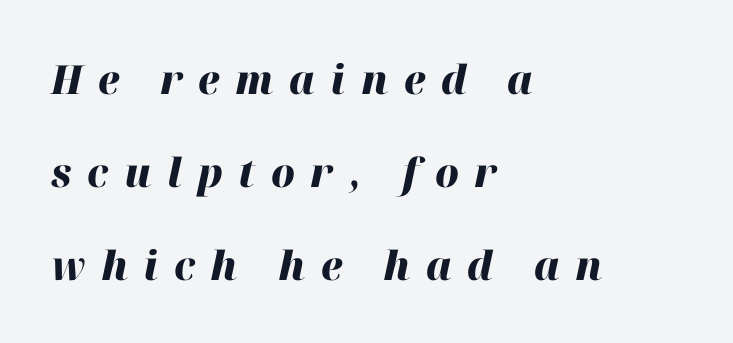
{"italic": "yes", "lean": "right", "slant_degrees": 12, "bold": "yes", "weight": "heavy", "width": "normal", "stroke_contrast": "high", "x_height": "medium", "monospaced": "no", "underline": "no", "align": "left", "line_spacing": "loose", "line_spacing_ratio": 2.32, "letter_spacing": "wide", "letter_spacing_em": 0.39, "glyph_px": 40}
